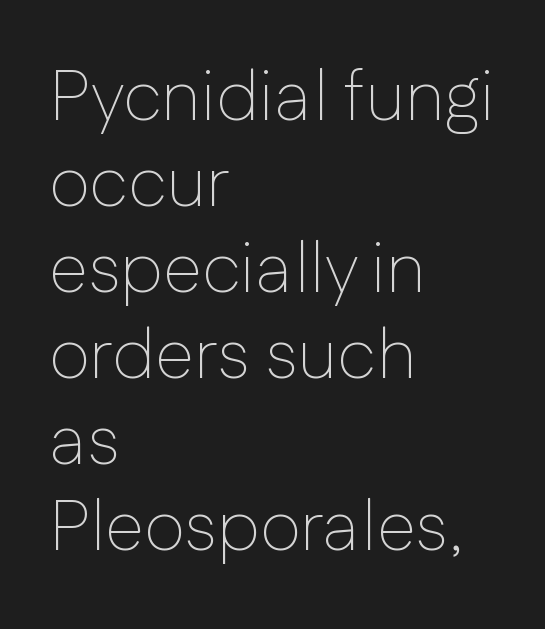
The image shows 71 px thin sans-serif type, upright; set left-aligned, line spacing 1.21x, normal letter spacing, not underlined; low stroke contrast and a medium x-height.
